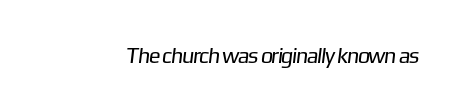
{"bold": "no", "underline": "no", "letter_spacing": "normal", "letter_spacing_em": 0.0, "glyph_px": 22}
